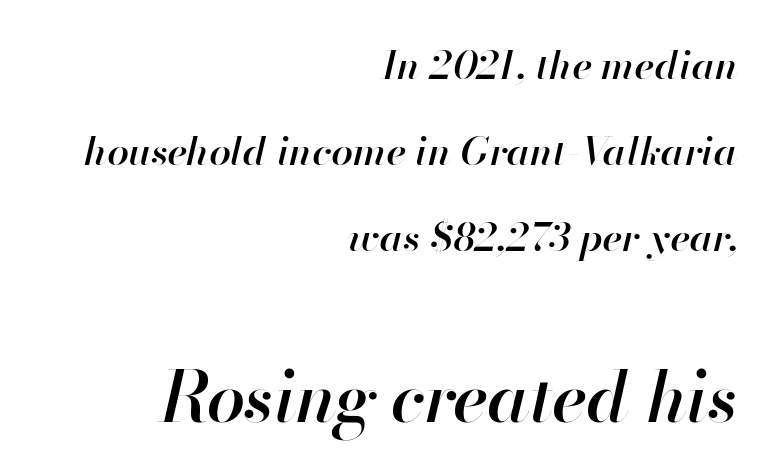
The specimen omits any rule beneath the text block's lines. The face used here is proportionally spaced, like ordinary book or web type. Reading down the column, the eye jumps a long way to each next line. Layout note: lines flush right. What weight is shown? A semibold, between regular and bold. An italicized treatment has been applied to the whole sample.
